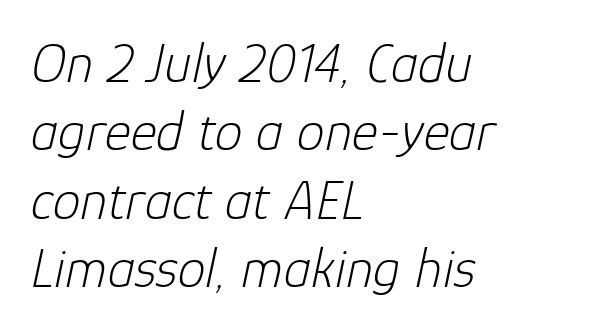
{"italic": "yes", "lean": "right", "slant_degrees": 12, "bold": "no", "weight": "light", "width": "normal", "stroke_contrast": "low", "x_height": "medium", "monospaced": "no", "underline": "no", "align": "left", "line_spacing_ratio": 1.22, "letter_spacing": "normal", "letter_spacing_em": 0.0, "glyph_px": 56}
